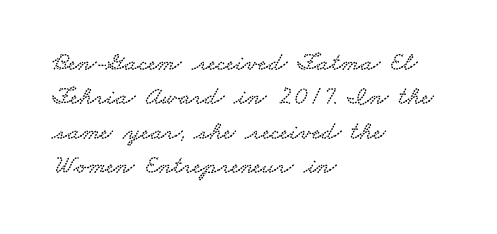
Q: Is the text underlined? A: No.
Q: How is the paragraph aligned? A: Left-aligned.
Q: Is the spacing between letters normal or unusually wide? A: Normal.
Q: Is the spacing between lines tight, normal or loose? A: Normal.
